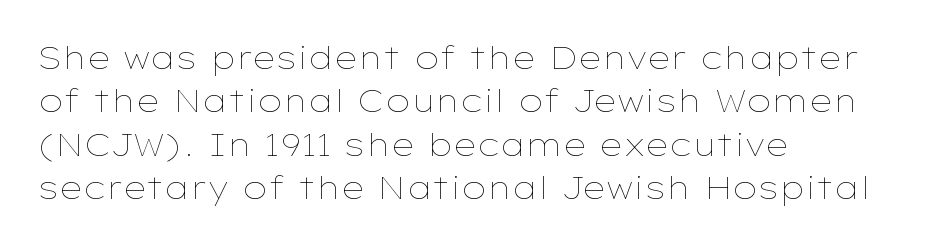
Q: Is the text bold? A: No.
Q: Is the text italic (slanted)? A: No, it is upright.
Q: Is the text underlined? A: No.
Q: How is the paragraph aligned? A: Left-aligned.
Q: Is the spacing between letters normal or unusually wide? A: Normal.
Q: Is the spacing between lines tight, normal or loose? A: Normal.
Q: Width (condensed, normal, or wide)? A: Wide.
Q: Stroke contrast? A: Low.
Q: x-height? A: Medium.
Q: Monospaced? A: No.
